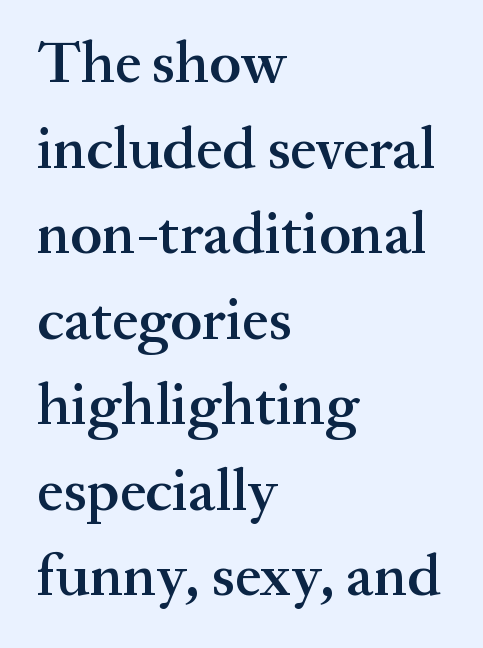
The image shows 59 px semibold serif type, upright; set left-aligned, normal line spacing (1.45x), normal letter spacing, not underlined; medium stroke contrast and a medium x-height.
